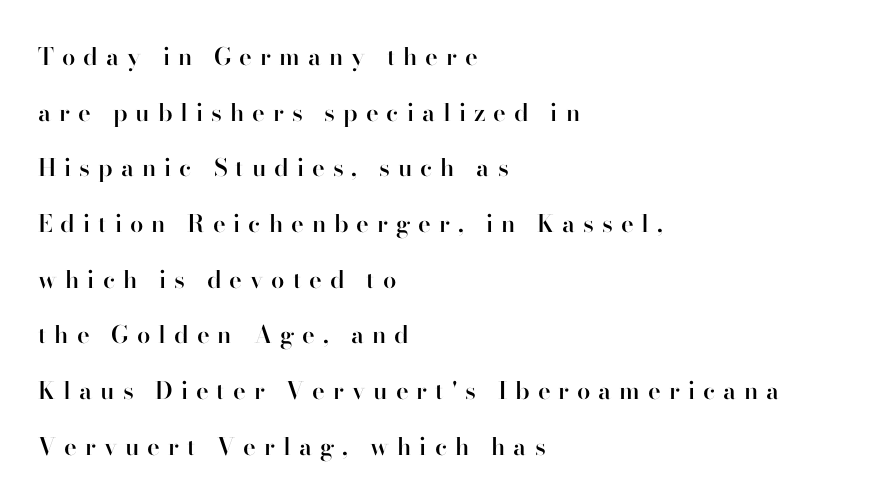
The image shows 24 px text type, upright; set left-aligned, loose line spacing (2.32x), unusually wide letter spacing (+0.33 em), not underlined.
